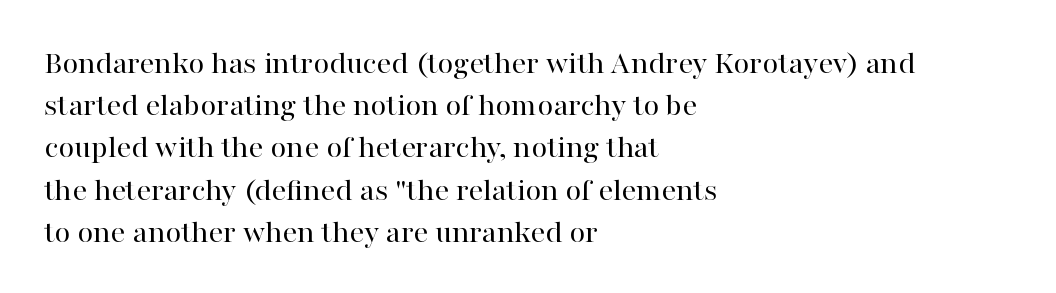
The typesetting does not lean heavy: it is not bold. The leading is moderate, giving the passage an even texture. Reading down the block, your eye returns to a fixed left position each line. This is serif lettering, the kind often seen in printed books.
